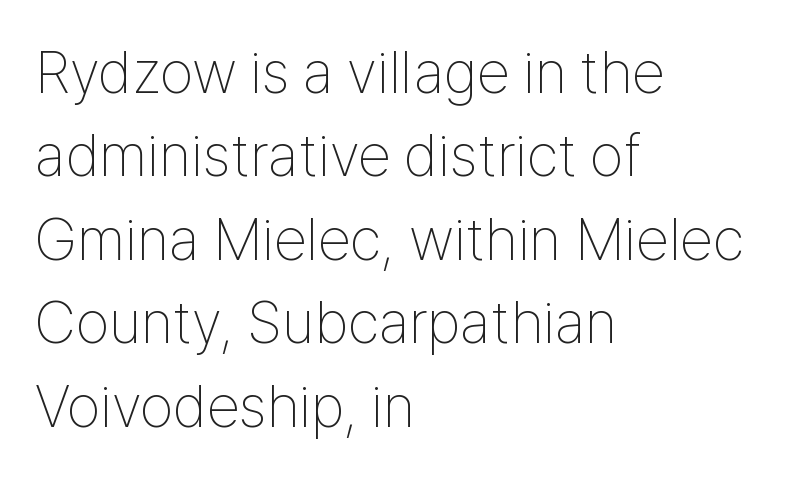
The image shows 60 px thin, condensed sans-serif type, upright; set left-aligned, normal line spacing (1.39x), normal letter spacing, not underlined; low stroke contrast and a medium x-height.
